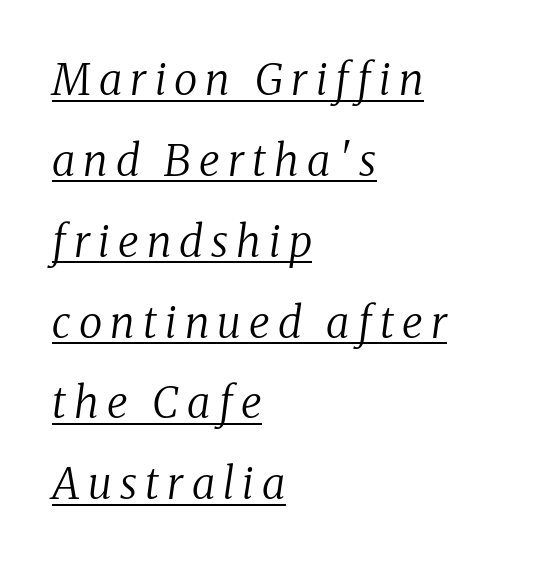
{"serif": "yes", "italic": "yes", "lean": "right", "slant_degrees": 8, "bold": "no", "weight": "regular", "width": "normal", "stroke_contrast": "medium", "x_height": "medium", "monospaced": "no", "underline": "yes", "align": "left", "line_spacing_ratio": 1.88, "glyph_px": 43}
